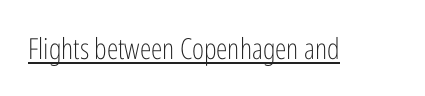
Q: Is the text bold? A: No.
Q: Is the text italic (slanted)? A: No, it is upright.
Q: Is the typeface a serif or a sans-serif typeface? A: Sans-serif.
Q: Is the text underlined? A: Yes.
Q: Is the spacing between letters normal or unusually wide? A: Normal.
Q: Width (condensed, normal, or wide)? A: Condensed.
Q: Stroke contrast? A: Low.
Q: x-height? A: Medium.
Q: Monospaced? A: No.
